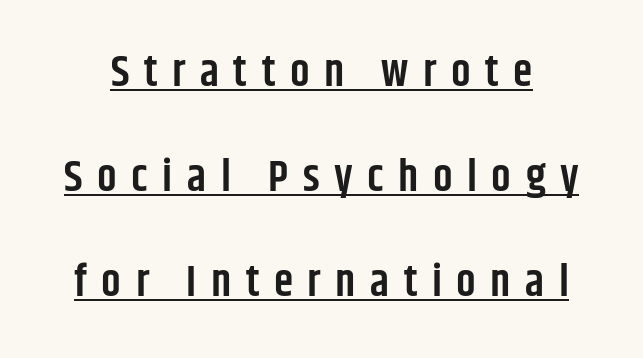
On the weight axis this lands at semibold, roughly 600. In designer terms, the underline attribute is active on this setting. The face used here is rendered with a markedly widened letterfit. This is sans-serif lettering, the kind often seen on screens and signage.
